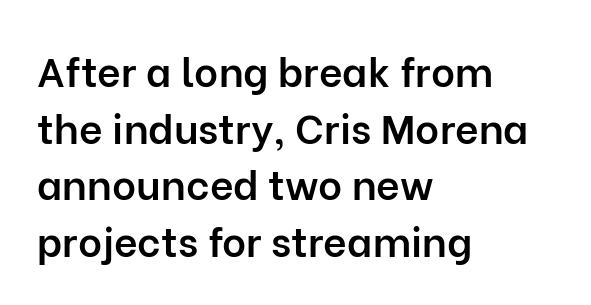
The passage shown is typeset with a sans-serif family. Italic? Not at all — the glyphs are vertical. The font is running at a semibold setting, under full bold. This sample uses plain, unmodified letter spacing. The designer left line spacing at the default. The space directly below the letters is spotless.
